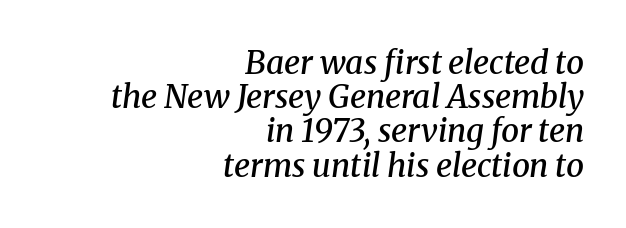
{"serif": "yes", "italic": "yes", "lean": "right", "slant_degrees": 8, "bold": "semi", "weight": "semibold", "width": "normal", "stroke_contrast": "medium", "x_height": "medium", "monospaced": "no", "underline": "no", "align": "right", "line_spacing": "tight", "line_spacing_ratio": 1.07, "letter_spacing": "normal", "letter_spacing_em": 0.0, "glyph_px": 32}
